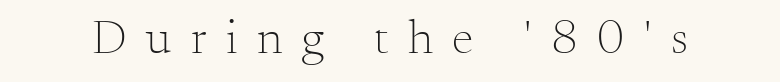
Q: Is the text bold? A: No.
Q: Is the text italic (slanted)? A: No, it is upright.
Q: Is the typeface a serif or a sans-serif typeface? A: Serif.
Q: Is the text underlined? A: No.
Q: Is the spacing between letters normal or unusually wide? A: Unusually wide.
Q: Width (condensed, normal, or wide)? A: Normal.
Q: Stroke contrast? A: Medium.
Q: x-height? A: Small.
Q: Monospaced? A: No.
